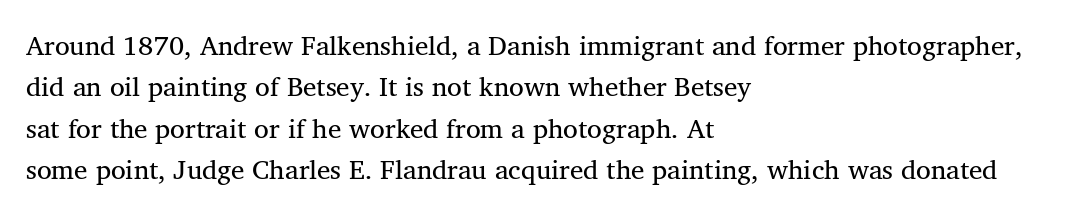
In terms of leading, this rendering sits right in the middle. The lettering stays uniformly vertical, giving the passage a roman look. Decoration check: the copy has no underline. The passage shown is not bold in any degree. How are the letters spaced? Ordinarily, with no added tracking.
